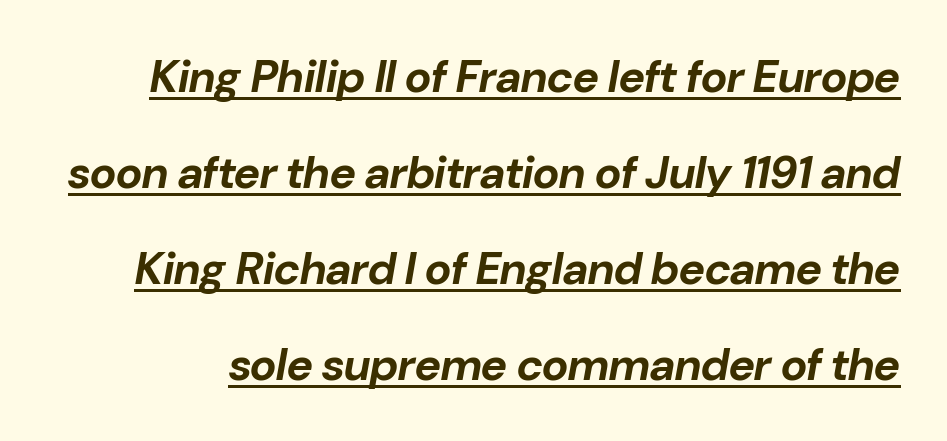
Underlining? Definitely there. There's an unmistakable incline to the writing here. Summary of vertical rhythm: relaxed, with wide interline spacing. Each letter keeps its own natural width here, so spacing adapts to shape. Is the type bold? Yes — the strokes are clearly thick and heavy. There is no visible air inserted between adjacent glyphs.
